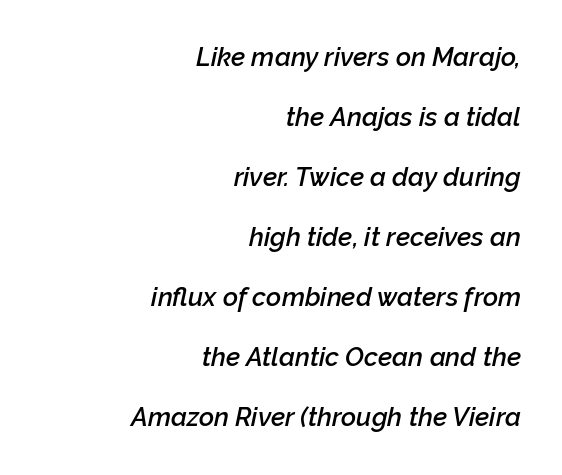
Any mark beneath the type? The region is blank. Is the type bold? Partly — it's a semibold, heavier than regular but not fully bold. One glance says open: line gaps are wider than usual. A student would call this right alignment; a typographer would say flush right, rag left. What stands out about the letter spacing? Nothing — it is the standard amount. These lines were composed using italics.
